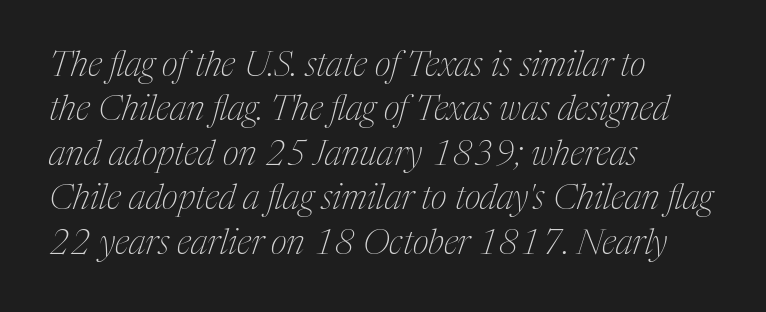
The image shows 35 px thin, condensed serif type, italic (leaning right); set left-aligned, normal line spacing (1.27x), normal letter spacing, not underlined; medium stroke contrast and a medium x-height.
